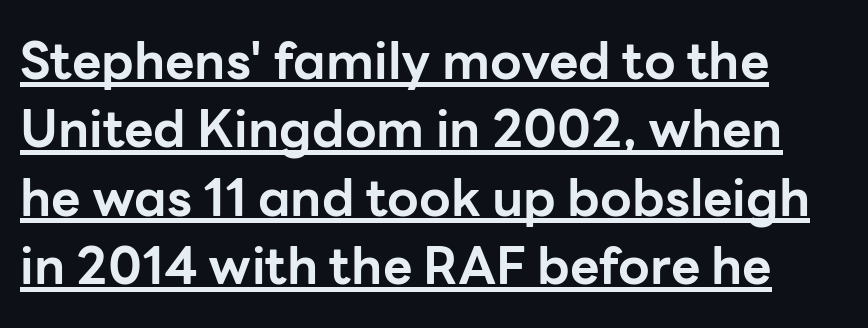
{"serif": "no", "italic": "no", "bold": "yes", "weight": "bold", "width": "normal", "stroke_contrast": "low", "x_height": "medium", "monospaced": "no", "underline": "yes", "line_spacing": "normal", "line_spacing_ratio": 1.34, "letter_spacing": "normal", "letter_spacing_em": 0.0, "glyph_px": 51}
